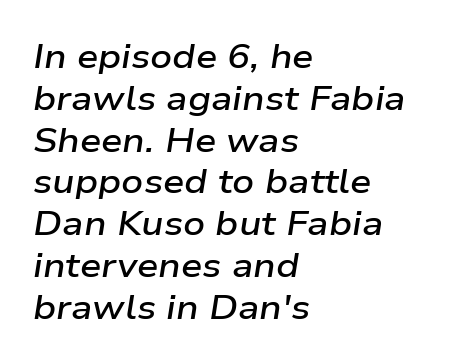
{"italic": "yes", "lean": "right", "slant_degrees": 9, "bold": "semi", "weight": "semibold", "width": "wide", "stroke_contrast": "low", "x_height": "medium", "monospaced": "no", "underline": "no", "align": "left", "line_spacing_ratio": 1.23, "letter_spacing": "normal", "letter_spacing_em": 0.0, "glyph_px": 34}
